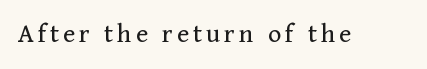
The image shows 28 px regular-weight serif type, upright; set not underlined; medium stroke contrast and a medium x-height.
